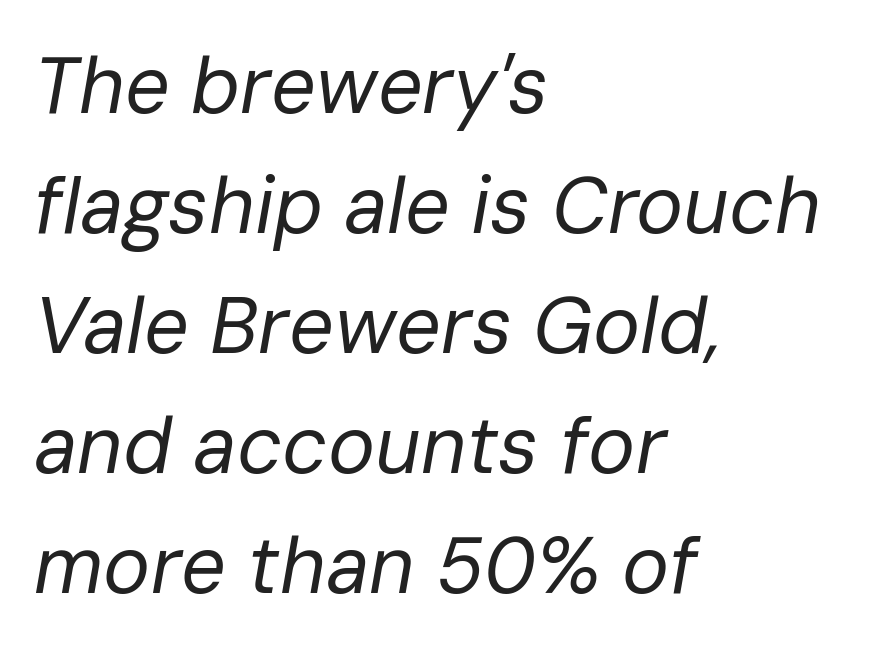
Q: Is the text bold? A: No.
Q: Is the text italic (slanted)? A: Yes, it leans right by about 10 degrees.
Q: Is the text underlined? A: No.
Q: How is the paragraph aligned? A: Left-aligned.
Q: Is the spacing between letters normal or unusually wide? A: Normal.
Q: Is the spacing between lines tight, normal or loose? A: Normal.
Q: Width (condensed, normal, or wide)? A: Normal.
Q: Stroke contrast? A: Low.
Q: x-height? A: Medium.
Q: Monospaced? A: No.
